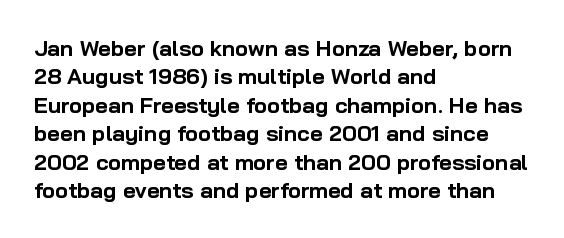
{"italic": "no", "bold": "yes", "underline": "no", "align": "left", "line_spacing": "normal", "line_spacing_ratio": 1.29, "letter_spacing": "normal", "letter_spacing_em": 0.0, "glyph_px": 22}
